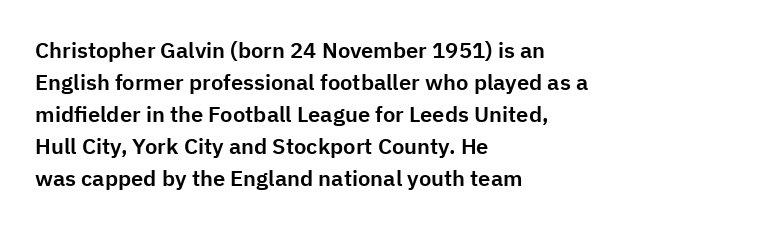
Q: Is the text italic (slanted)? A: No, it is upright.
Q: Is the text underlined? A: No.
Q: How is the paragraph aligned? A: Left-aligned.
Q: Is the spacing between letters normal or unusually wide? A: Normal.
Q: Is the spacing between lines tight, normal or loose? A: Normal.
